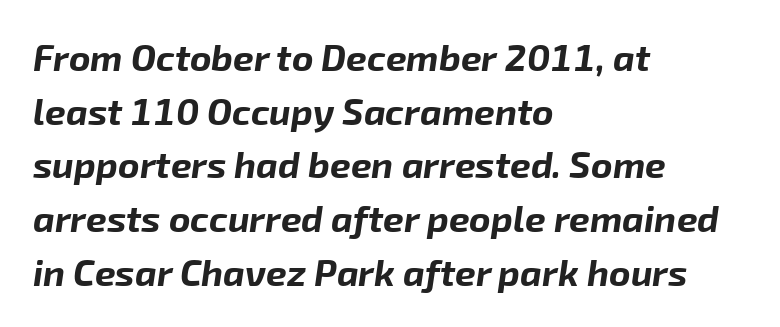
The image shows 37 px bold type, italic (leaning right); set left-aligned, normal line spacing (1.45x), normal letter spacing, not underlined; low stroke contrast and a medium x-height.
